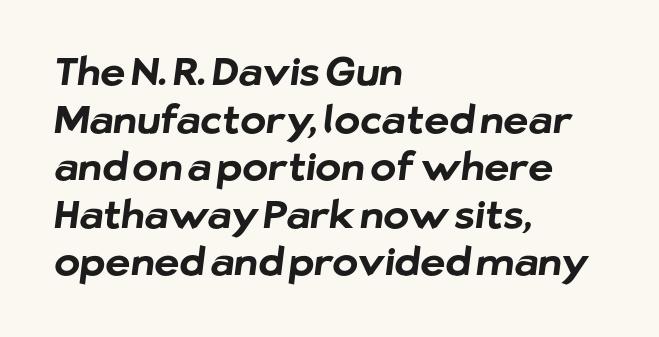
The image shows 39 px bold sans-serif type; set left-aligned, line spacing 1.22x, normal letter spacing, not underlined; low stroke contrast and a medium x-height.
